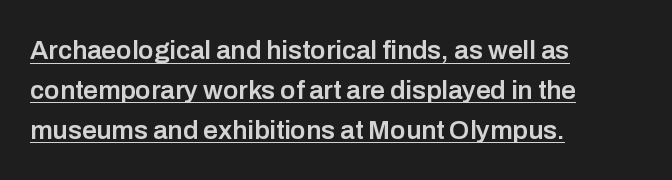
Q: Is the text bold? A: Semi-bold.
Q: Is the text italic (slanted)? A: No, it is upright.
Q: Is the text underlined? A: Yes.
Q: How is the paragraph aligned? A: Left-aligned.
Q: Is the spacing between letters normal or unusually wide? A: Normal.
Q: Is the spacing between lines tight, normal or loose? A: Normal.
